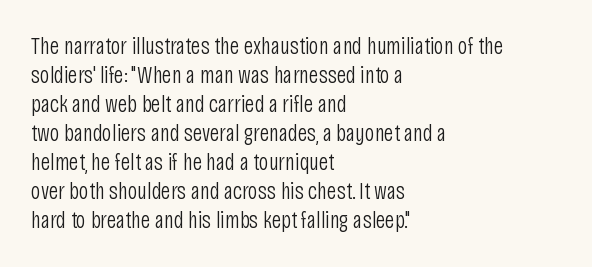
Q: Is the text bold? A: No.
Q: Is the text italic (slanted)? A: No, it is upright.
Q: Is the text underlined? A: No.
Q: How is the paragraph aligned? A: Left-aligned.
Q: Is the spacing between letters normal or unusually wide? A: Normal.
